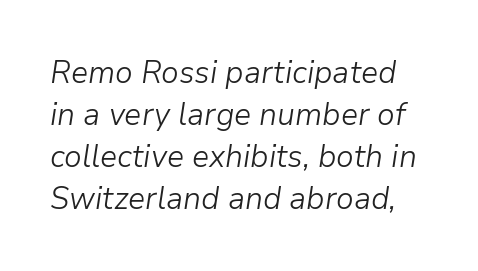
{"italic": "yes", "lean": "right", "slant_degrees": 9, "bold": "no", "weight": "light", "width": "normal", "stroke_contrast": "low", "x_height": "medium", "monospaced": "no", "underline": "no", "line_spacing": "normal", "line_spacing_ratio": 1.31, "letter_spacing": "normal", "letter_spacing_em": 0.0, "glyph_px": 32}
